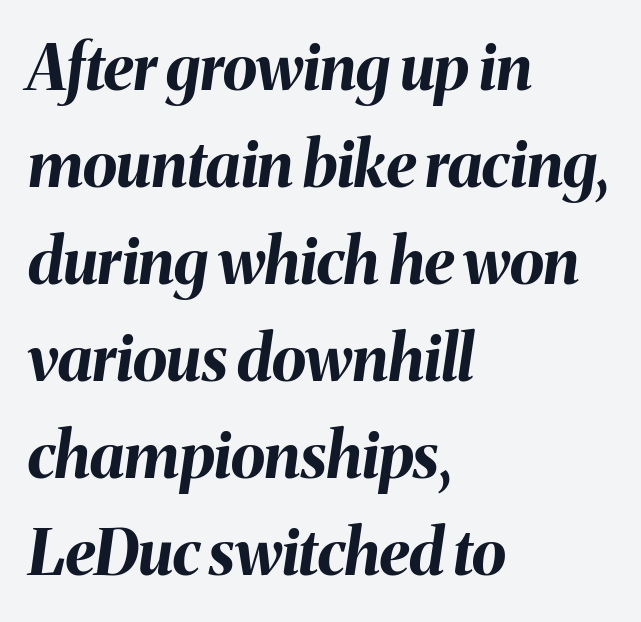
Q: Is the text bold? A: Yes.
Q: Is the text italic (slanted)? A: Yes, it leans right by about 8 degrees.
Q: Is the text underlined? A: No.
Q: How is the paragraph aligned? A: Left-aligned.
Q: Is the spacing between letters normal or unusually wide? A: Normal.
Q: Is the spacing between lines tight, normal or loose? A: Normal.
Q: Width (condensed, normal, or wide)? A: Normal.
Q: Stroke contrast? A: Medium.
Q: x-height? A: Medium.
Q: Monospaced? A: No.
